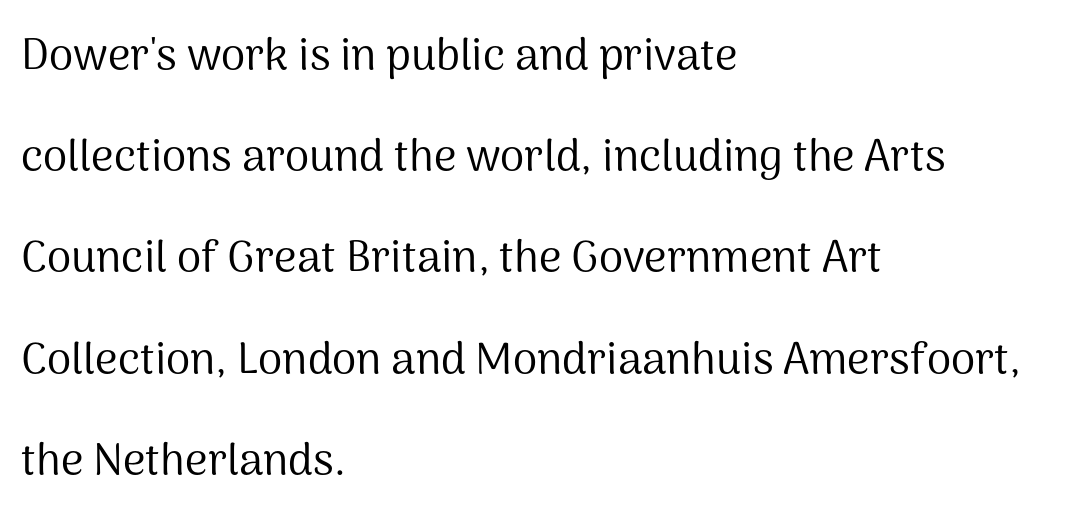
{"serif": "no", "italic": "no", "bold": "no", "weight": "regular", "width": "normal", "stroke_contrast": "medium", "x_height": "medium", "monospaced": "no", "underline": "no", "align": "left", "line_spacing": "loose", "line_spacing_ratio": 2.3, "letter_spacing": "normal", "letter_spacing_em": 0.0, "glyph_px": 44}
